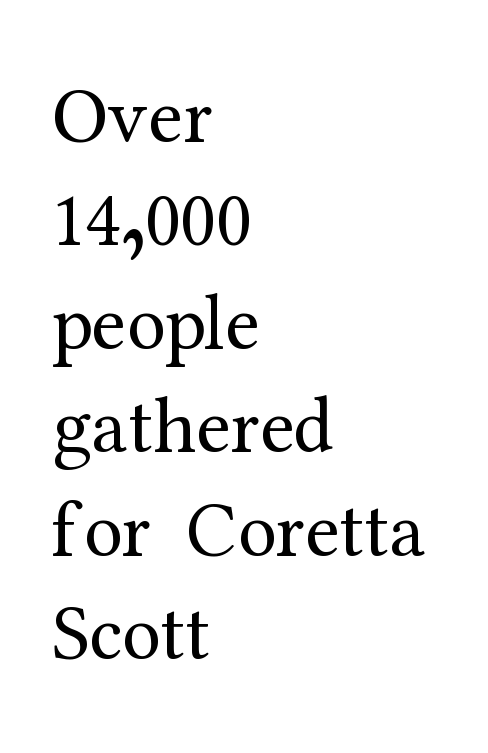
{"serif": "yes", "italic": "no", "bold": "no", "weight": "regular", "width": "normal", "stroke_contrast": "medium", "x_height": "medium", "monospaced": "no", "underline": "no", "align": "left", "line_spacing": "normal", "line_spacing_ratio": 1.31, "letter_spacing": "normal", "letter_spacing_em": 0.0, "glyph_px": 79}
